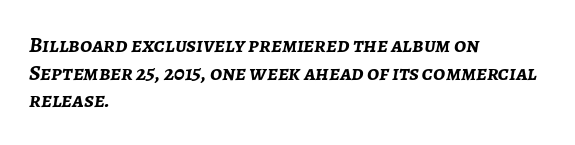
The image shows 22 px bold type, italic (leaning right); set left-aligned, normal line spacing (1.26x), normal letter spacing, not underlined.
